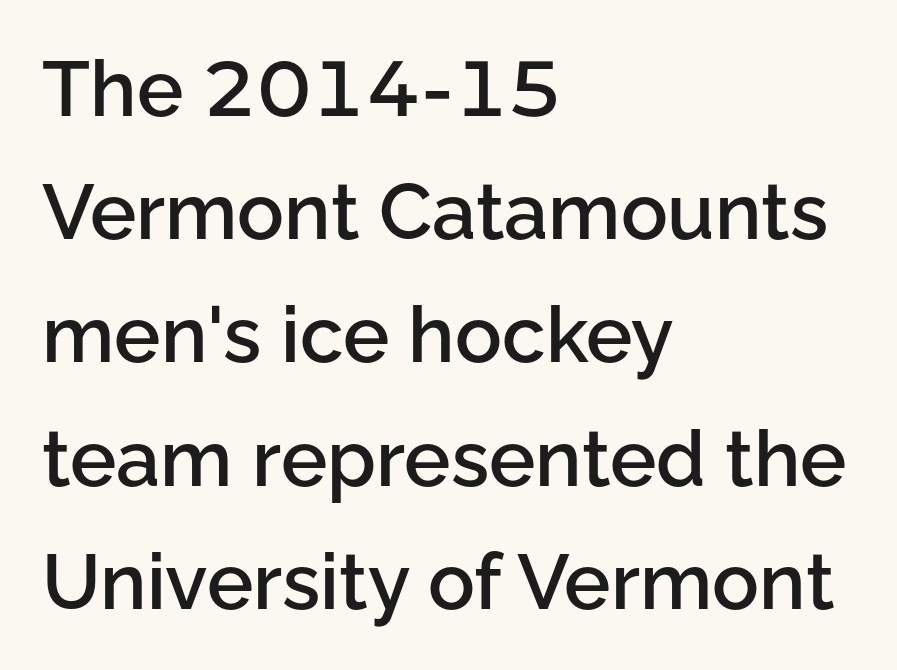
The glyphs in this specimen are sans serif. A typesetter would call this proportional, since set widths differ per character. Is there much room between lines? A standard amount, neither cramped nor airy. The space beneath each line is pristine and unruled. The rendering uses a semibold face; strokes are thickened but not to full bold. A student would call this left alignment; a typographer would say flush left, rag right.
